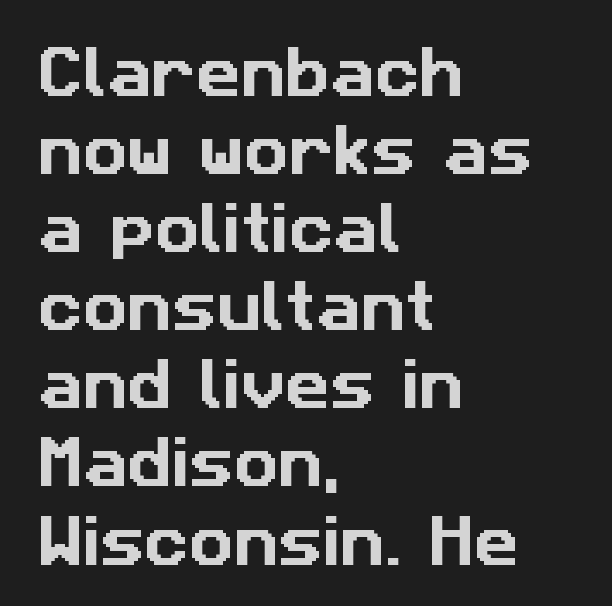
{"serif": "no", "width": "normal", "stroke_contrast": "low", "x_height": "medium", "monospaced": "no", "underline": "no", "align": "left", "line_spacing": "normal", "line_spacing_ratio": 1.42, "letter_spacing": "normal", "letter_spacing_em": 0.0, "glyph_px": 55}
